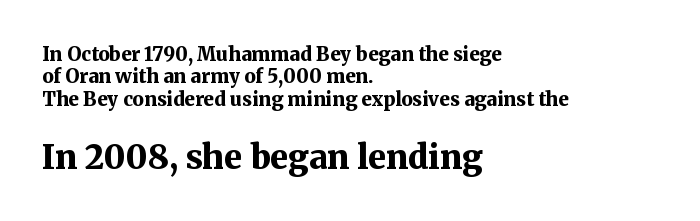
{"serif": "yes", "italic": "no", "bold": "yes", "weight": "bold", "width": "normal", "stroke_contrast": "medium", "x_height": "medium", "monospaced": "no", "underline": "no", "align": "left", "line_spacing_ratio": 1.18, "letter_spacing": "normal", "letter_spacing_em": 0.0, "larger_block": "second", "size_ratio": 1.74, "glyph_px": 33}
